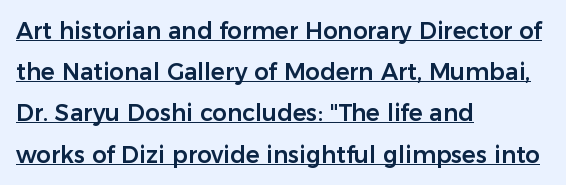
Quick note: not italic, upright. There is no visible air inserted between adjacent glyphs. The face used here appears with an underline applied. Where is the straight margin? On the left.
